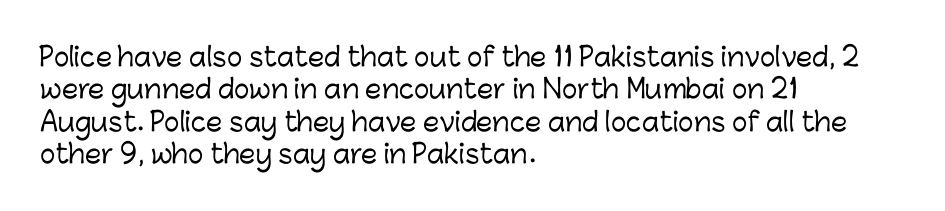
The image shows 26 px text type, upright; set left-aligned, normal line spacing (1.25x), normal letter spacing, not underlined.
